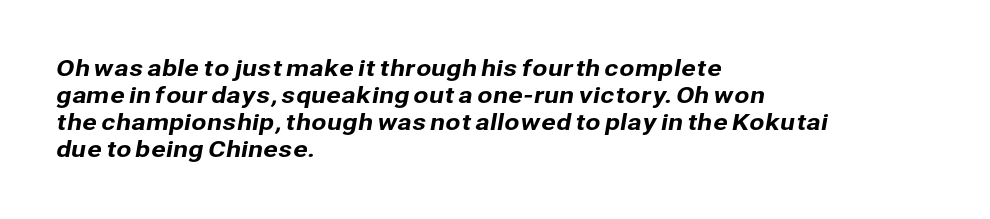
Q: Is the text underlined? A: No.
Q: How is the paragraph aligned? A: Left-aligned.
Q: Is the spacing between letters normal or unusually wide? A: Normal.
